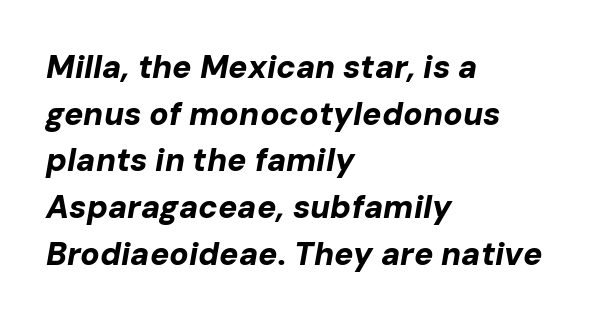
Q: Is the text bold? A: Yes.
Q: Is the text italic (slanted)? A: Yes, it leans right by about 10 degrees.
Q: Is the text underlined? A: No.
Q: How is the paragraph aligned? A: Left-aligned.
Q: Is the spacing between letters normal or unusually wide? A: Normal.
Q: Is the spacing between lines tight, normal or loose? A: Normal.
Q: Width (condensed, normal, or wide)? A: Normal.
Q: Stroke contrast? A: Low.
Q: x-height? A: Medium.
Q: Monospaced? A: No.
